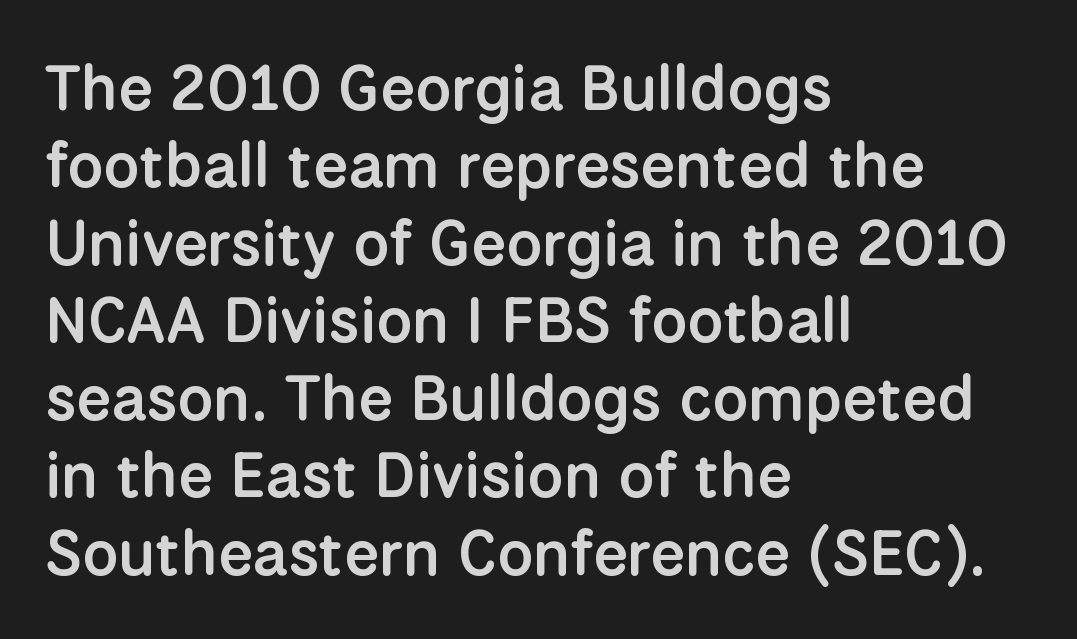
The image shows 63 px semibold sans-serif type, upright; set left-aligned, line spacing 1.23x, normal letter spacing, not underlined; low stroke contrast and a medium x-height.
